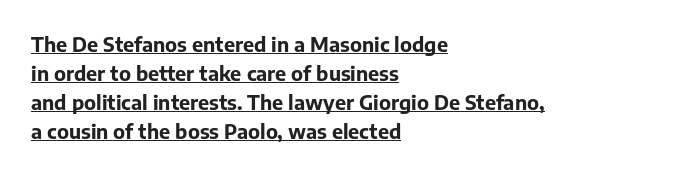
{"italic": "no", "bold": "yes", "underline": "yes", "align": "left", "line_spacing": "normal", "line_spacing_ratio": 1.45, "letter_spacing": "normal", "letter_spacing_em": 0.0, "glyph_px": 20}
